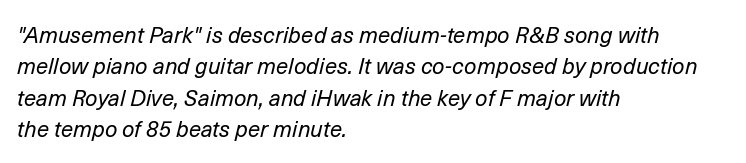
The block of text has a typical density, with ordinary space between rows. An italicized treatment has been applied to the whole sample. Glyph-to-glyph distance matches everyday printed text. Underlining? Definitely not there. On a weight scale, this lands at 450 or below.
